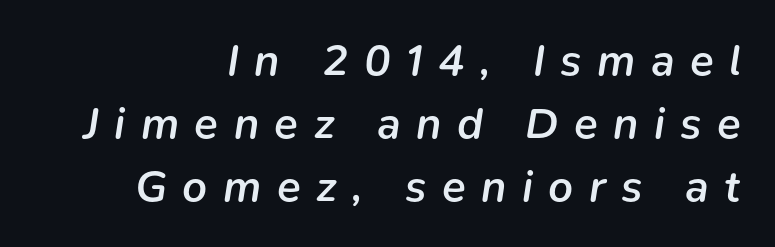
{"italic": "yes", "lean": "right", "slant_degrees": 9, "bold": "semi", "weight": "semibold", "width": "normal", "stroke_contrast": "low", "x_height": "medium", "monospaced": "no", "underline": "no", "align": "right", "line_spacing": "normal", "line_spacing_ratio": 1.43, "letter_spacing": "wide", "letter_spacing_em": 0.35, "glyph_px": 44}
